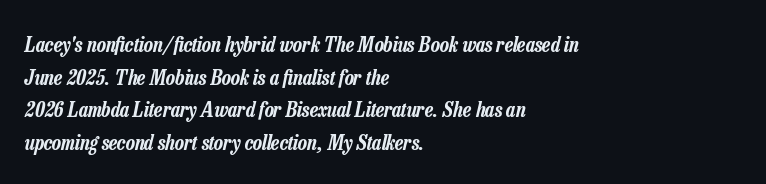
{"italic": "yes", "lean": "right", "slant_degrees": 13, "underline": "no", "align": "left", "line_spacing": "normal", "line_spacing_ratio": 1.55, "letter_spacing": "normal", "letter_spacing_em": 0.0, "glyph_px": 21}
